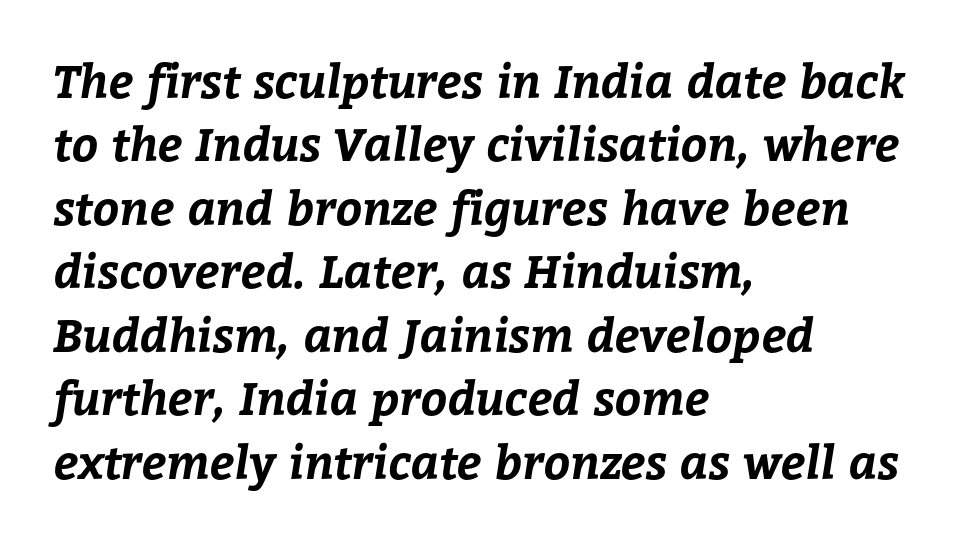
Q: Is the text bold? A: Yes.
Q: Is the text underlined? A: No.
Q: How is the paragraph aligned? A: Left-aligned.
Q: Is the spacing between letters normal or unusually wide? A: Normal.
Q: Is the spacing between lines tight, normal or loose? A: Normal.
Q: Width (condensed, normal, or wide)? A: Normal.
Q: Stroke contrast? A: Low.
Q: x-height? A: Medium.
Q: Monospaced? A: No.
